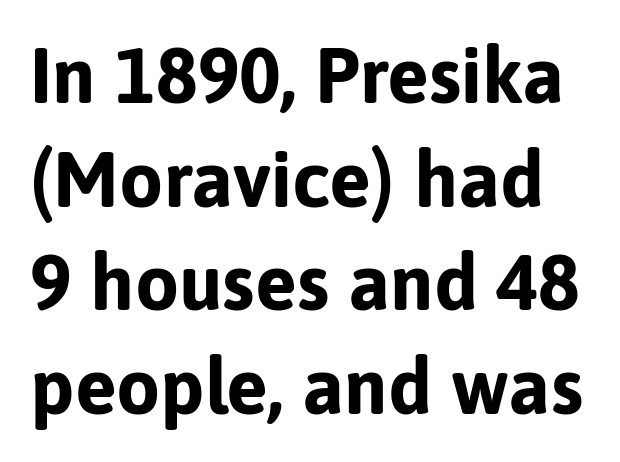
Q: Is the text bold? A: Yes.
Q: Is the text italic (slanted)? A: No, it is upright.
Q: Is the typeface a serif or a sans-serif typeface? A: Sans-serif.
Q: Is the text underlined? A: No.
Q: Is the spacing between letters normal or unusually wide? A: Normal.
Q: Is the spacing between lines tight, normal or loose? A: Normal.
Q: Width (condensed, normal, or wide)? A: Normal.
Q: Stroke contrast? A: Low.
Q: x-height? A: Medium.
Q: Monospaced? A: No.
